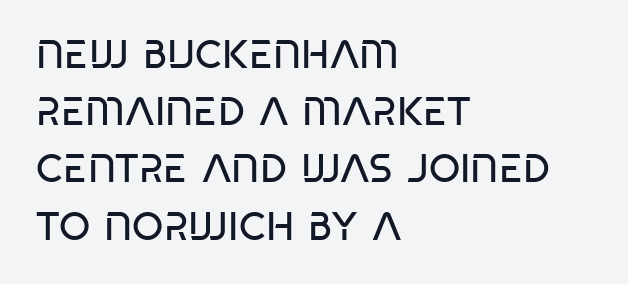
Beneath every word, the page is bare. In terms of letterform style, serifs are entirely absent. The rendering uses natural spacing where letterforms have individual widths. Reading down the column, the eye jumps a familiar distance to each next line. Is this a heavy cut? Hardly; it is regular or lighter.
